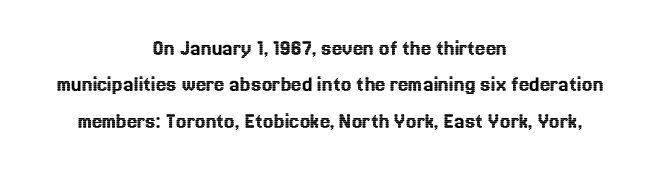
Letters rest on an invisible, unmarked baseline. The line texture is even and compact thanks to regular tracking. Every character sits straight up, as roman type does. Neither beginnings nor endings align; midpoints do. Each new line begins a customary step beneath the previous one.
